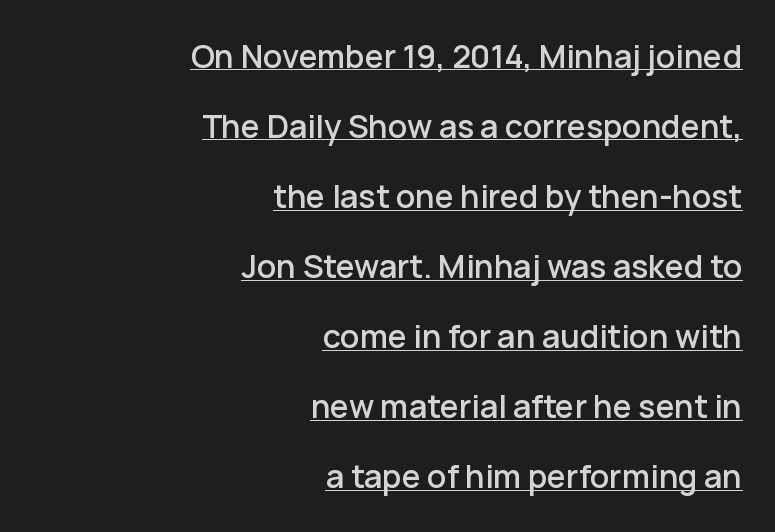
Q: Is the text italic (slanted)? A: No, it is upright.
Q: Is the typeface a serif or a sans-serif typeface? A: Sans-serif.
Q: Is the text underlined? A: Yes.
Q: How is the paragraph aligned? A: Right-aligned.
Q: Is the spacing between letters normal or unusually wide? A: Normal.
Q: Is the spacing between lines tight, normal or loose? A: Loose.
Q: Width (condensed, normal, or wide)? A: Normal.
Q: Stroke contrast? A: Low.
Q: x-height? A: Medium.
Q: Monospaced? A: No.
